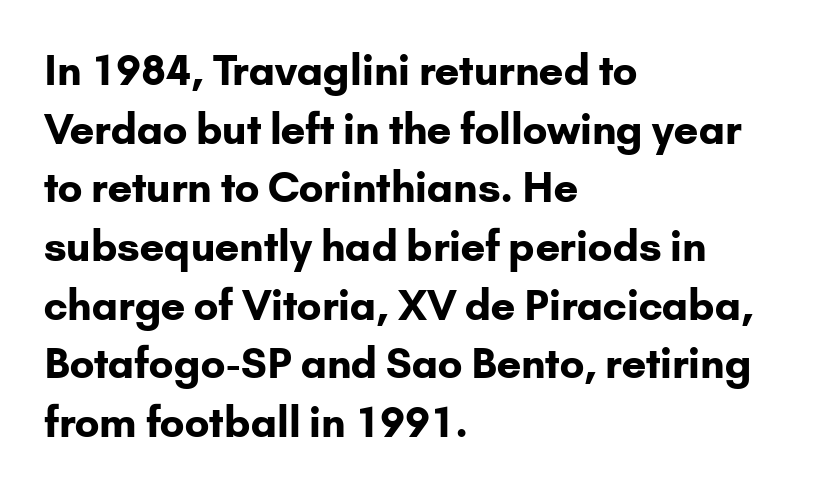
Characters remain perfectly vertical along every line. Baseline-to-baseline distance is the conventional proportion of letter height. Line starts are locked; line ends wander. Examine the stroke ends and you'll find no serifs.
